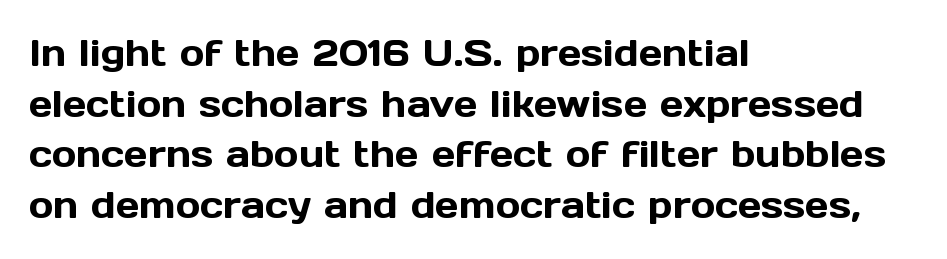
Students, observe: this is what conventionally led text looks like. In CSS terms this would be text-align: left. The passage shown is typed in a proportional face where columns would drift. Observe the ordinary spacing: letters are neighbours, not strangers. The font's upright variant was chosen for this text.
